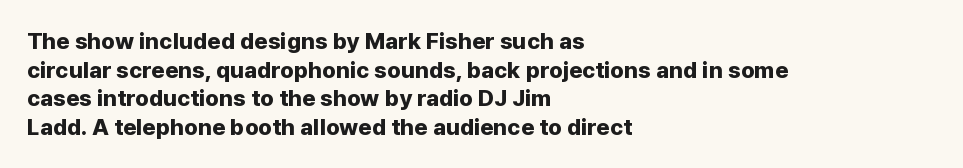
Q: Is the text bold? A: Yes.
Q: Is the text italic (slanted)? A: No, it is upright.
Q: Is the text underlined? A: No.
Q: How is the paragraph aligned? A: Left-aligned.
Q: Is the spacing between letters normal or unusually wide? A: Normal.
